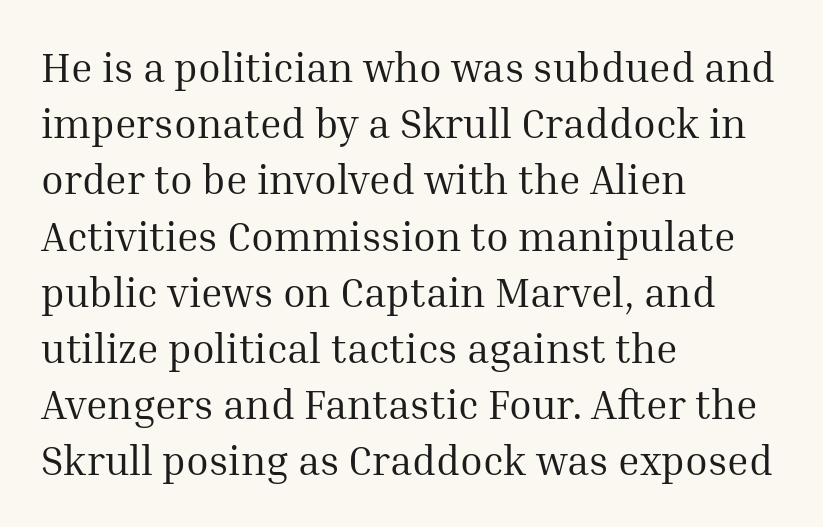
Observe the serifs anchoring each vertical stroke in this sample. What's the leading like? Ordinary, nothing unusual. The foot of each line stays bare and open. Alignment: flush left. Think of a printed novel: that variable character pitch is what you see here. The letters stand upright; this is a roman face.
